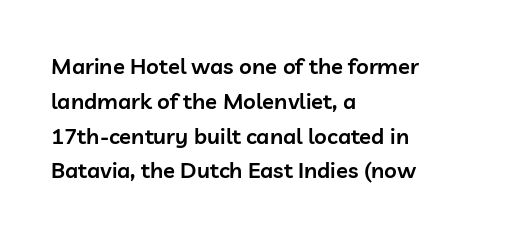
{"italic": "no", "bold": "semi", "underline": "no", "align": "left", "line_spacing": "normal", "line_spacing_ratio": 1.58, "letter_spacing": "normal", "letter_spacing_em": 0.0, "glyph_px": 22}
